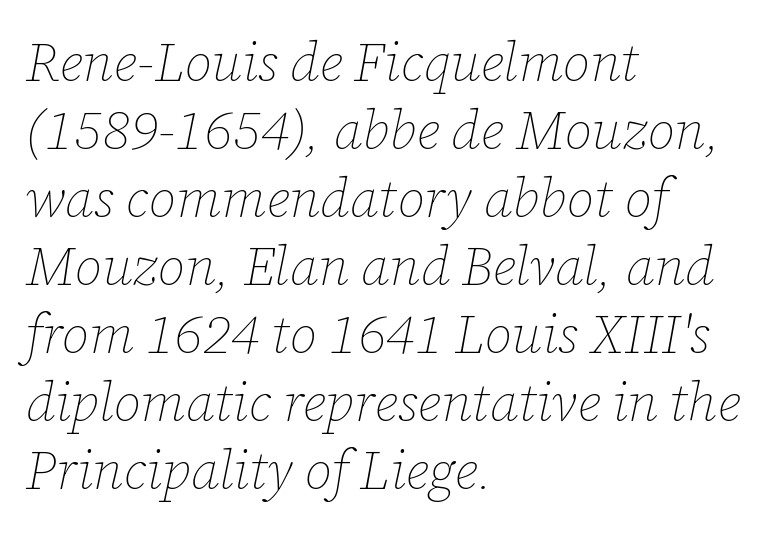
Q: Is the text bold? A: No.
Q: Is the text italic (slanted)? A: Yes, it leans right by about 12 degrees.
Q: Is the text underlined? A: No.
Q: How is the paragraph aligned? A: Left-aligned.
Q: Is the spacing between letters normal or unusually wide? A: Normal.
Q: Is the spacing between lines tight, normal or loose? A: Normal.
Q: Width (condensed, normal, or wide)? A: Normal.
Q: Stroke contrast? A: Low.
Q: x-height? A: Medium.
Q: Monospaced? A: No.
